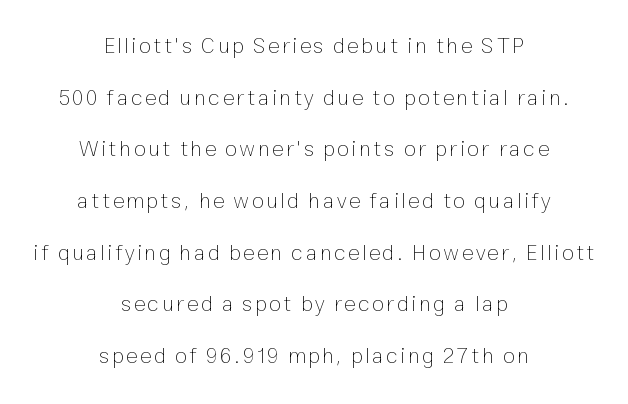
The image shows 22 px text type, upright; set centered, loose line spacing (2.35x), not underlined.
